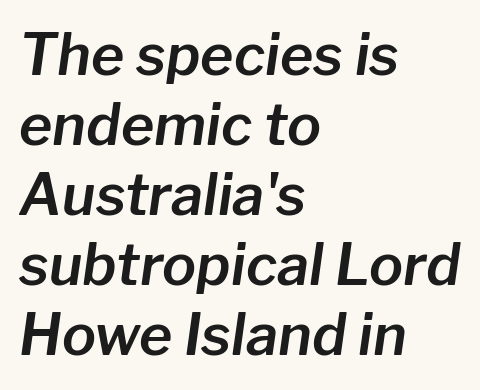
This sample uses plain, unmodified letter spacing. The passage is arranged the way most books set body copy — flush left. Plain, unruled lines of type. You can tell it's italic because the verticals aren't actually vertical. Do the characters align in a grid? No, the font is proportional.
